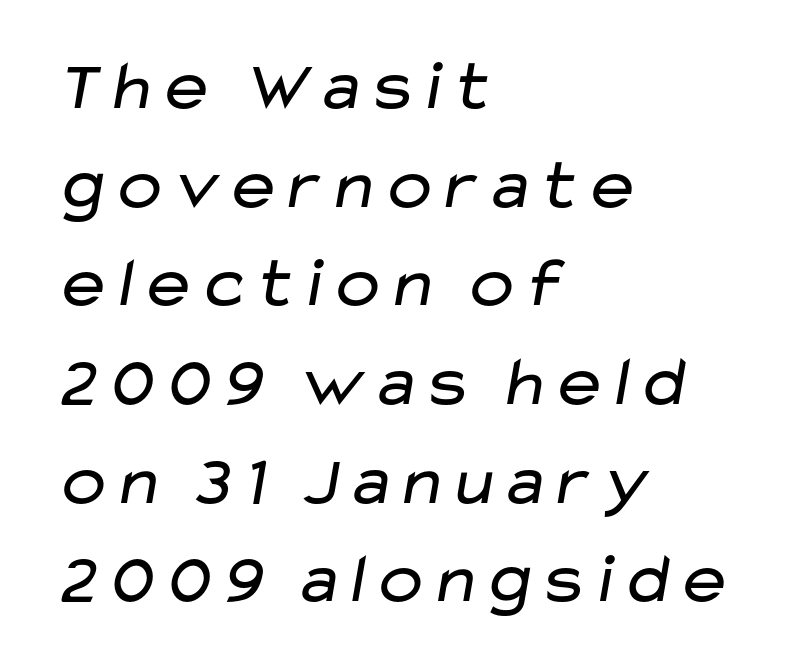
{"serif": "no", "bold": "no", "weight": "regular", "width": "wide", "stroke_contrast": "low", "x_height": "medium", "monospaced": "no", "underline": "no", "align": "left", "line_spacing": "normal", "line_spacing_ratio": 1.39, "letter_spacing": "normal", "letter_spacing_em": 0.0, "glyph_px": 71}
